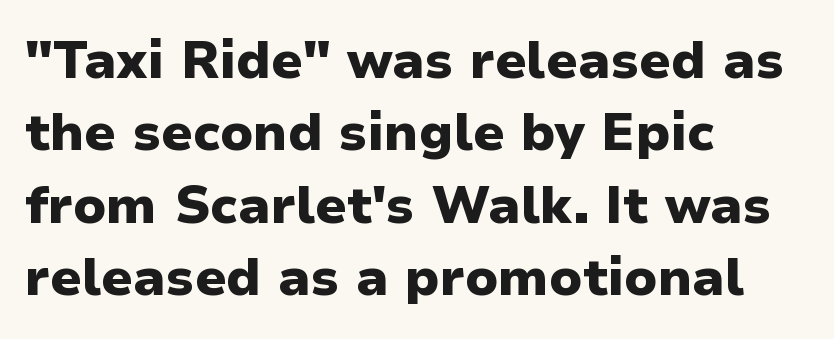
The image shows 52 px heavy sans-serif type, upright; set left-aligned, normal line spacing (1.39x), normal letter spacing, not underlined; low stroke contrast and a medium x-height.
